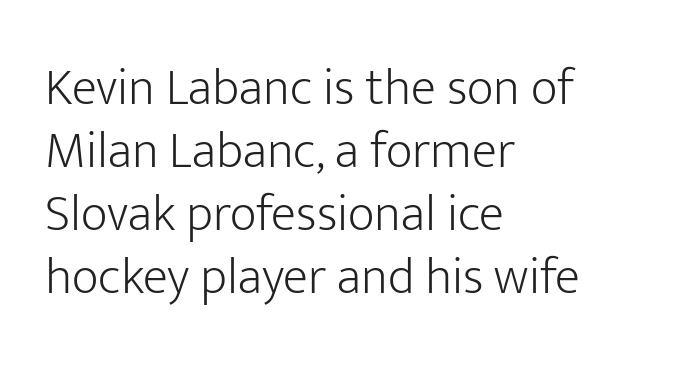
The image shows 52 px light sans-serif type, upright; set left-aligned, line spacing 1.21x, normal letter spacing, not underlined; low stroke contrast and a medium x-height.
